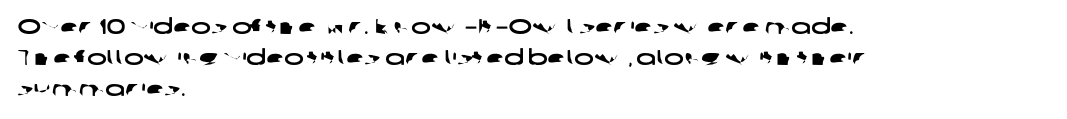
{"underline": "no", "align": "left", "line_spacing": "normal", "line_spacing_ratio": 1.48, "letter_spacing": "normal", "letter_spacing_em": 0.0, "glyph_px": 21}
